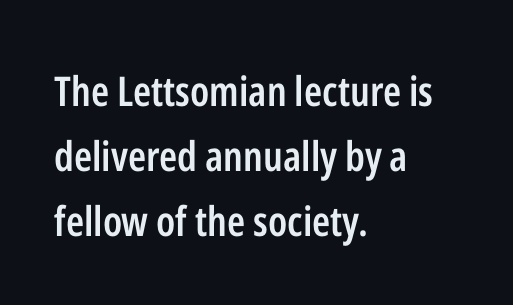
{"serif": "no", "italic": "no", "bold": "semi", "weight": "semibold", "width": "condensed", "stroke_contrast": "low", "x_height": "medium", "monospaced": "no", "underline": "no", "align": "left", "line_spacing": "normal", "line_spacing_ratio": 1.58, "letter_spacing": "normal", "letter_spacing_em": 0.0, "glyph_px": 41}
